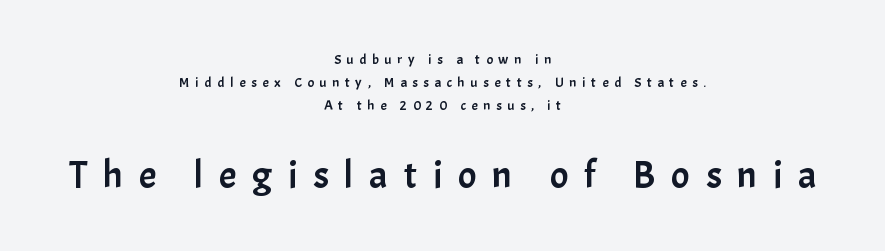
The image shows 39 px sans-serif type, upright; set centered, normal line spacing (1.64x), unusually wide letter spacing (+0.4 em), not underlined; the second (bottom) block is 2.79x larger; low stroke contrast and a medium x-height.
